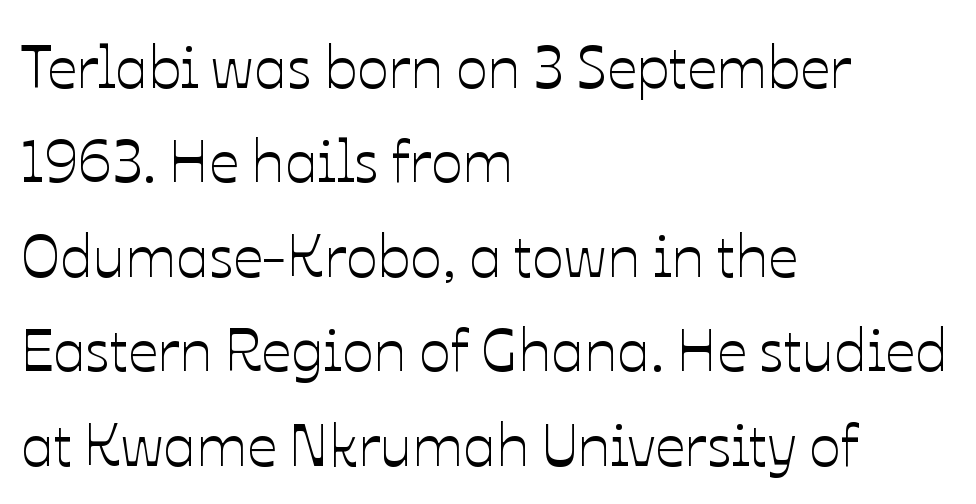
{"italic": "no", "width": "normal", "stroke_contrast": "low", "x_height": "medium", "monospaced": "no", "underline": "no", "align": "left", "line_spacing": "normal", "line_spacing_ratio": 1.6, "letter_spacing": "normal", "letter_spacing_em": 0.0, "glyph_px": 59}
